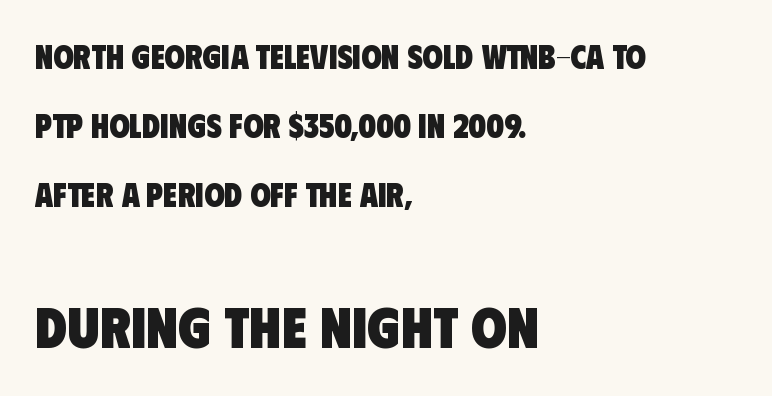
Q: Is the text bold? A: Yes.
Q: Is the typeface a serif or a sans-serif typeface? A: Sans-serif.
Q: Is the text underlined? A: No.
Q: How is the paragraph aligned? A: Left-aligned.
Q: Is the spacing between letters normal or unusually wide? A: Normal.
Q: Is the spacing between lines tight, normal or loose? A: Loose.
Q: Which block of text is set in a larger size, the first (top) or the second (bottom)? A: The second (bottom) one.
Q: Width (condensed, normal, or wide)? A: Condensed.
Q: Stroke contrast? A: Low.
Q: x-height? A: Large.
Q: Monospaced? A: No.
